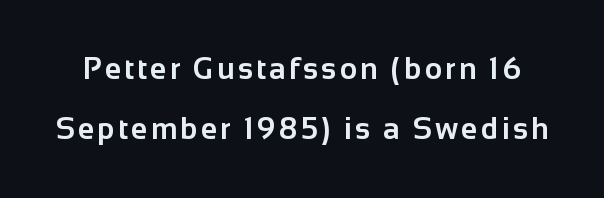
The image shows 30 px bold sans-serif type, upright; set loose line spacing (2.01x), not underlined; low stroke contrast and a medium x-height.
